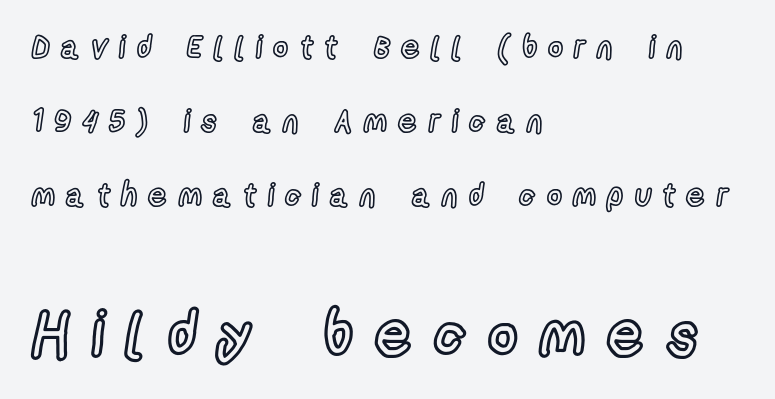
Q: Is the text italic (slanted)? A: Yes.
Q: Is the text underlined? A: No.
Q: How is the paragraph aligned? A: Left-aligned.
Q: Is the spacing between letters normal or unusually wide? A: Unusually wide.
Q: Is the spacing between lines tight, normal or loose? A: Loose.
Q: Which block of text is set in a larger size, the first (top) or the second (bottom)? A: The second (bottom) one.
Q: Width (condensed, normal, or wide)? A: Condensed.
Q: x-height? A: Medium.
Q: Monospaced? A: No.
